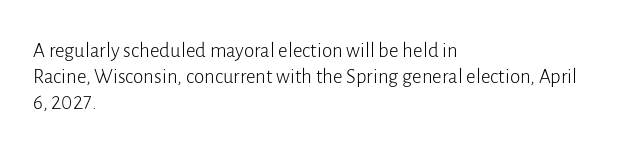
Visually the block forms a straight wall on the left and a jagged coastline on the right. This sample uses plain, unmodified letter spacing. The face looks like a standard text weight, possibly lighter. Check under the words: just untouched page. Does the lettering tilt? It doesn't — this is upright.
